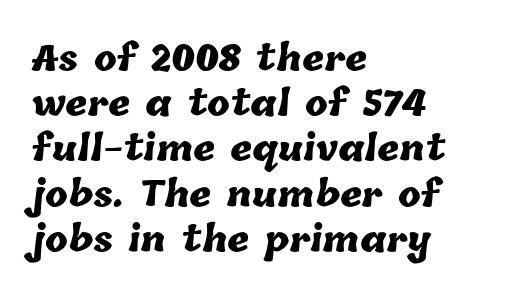
Q: Is the text bold? A: Yes.
Q: Is the text underlined? A: No.
Q: How is the paragraph aligned? A: Left-aligned.
Q: Is the spacing between letters normal or unusually wide? A: Normal.
Q: Is the spacing between lines tight, normal or loose? A: Normal.
Q: Width (condensed, normal, or wide)? A: Normal.
Q: Stroke contrast? A: Low.
Q: x-height? A: Medium.
Q: Monospaced? A: No.
